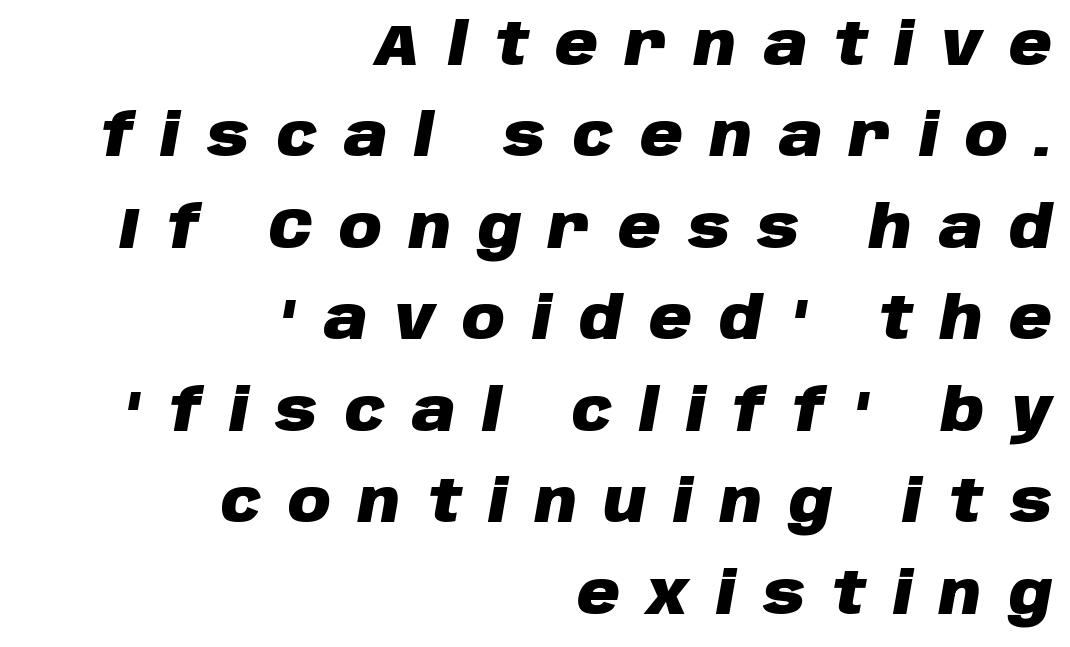
{"italic": "yes", "lean": "right", "slant_degrees": 10, "bold": "yes", "weight": "heavy", "width": "normal", "stroke_contrast": "low", "x_height": "large", "monospaced": "no", "underline": "no", "align": "right", "line_spacing": "normal", "line_spacing_ratio": 1.55, "letter_spacing": "wide", "letter_spacing_em": 0.46, "glyph_px": 59}
